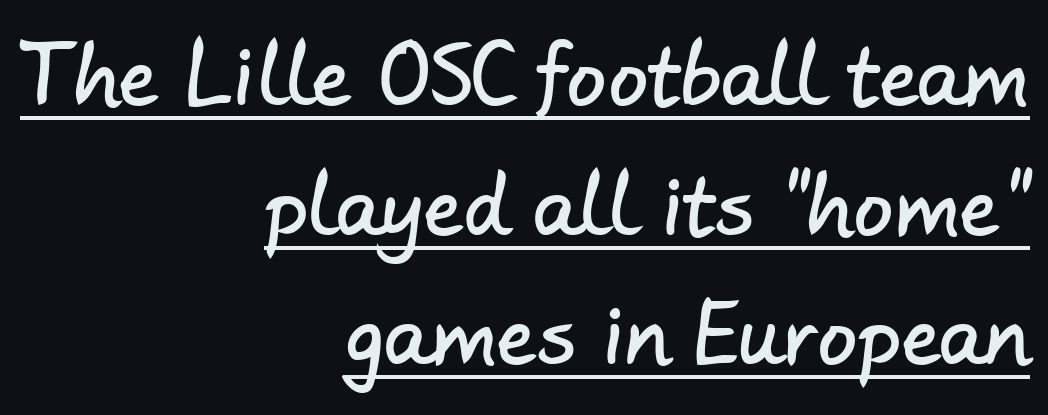
{"serif": "no", "width": "normal", "stroke_contrast": "low", "x_height": "small", "monospaced": "no", "underline": "yes", "align": "right", "line_spacing": "normal", "line_spacing_ratio": 1.64, "letter_spacing": "normal", "letter_spacing_em": 0.0, "glyph_px": 79}
